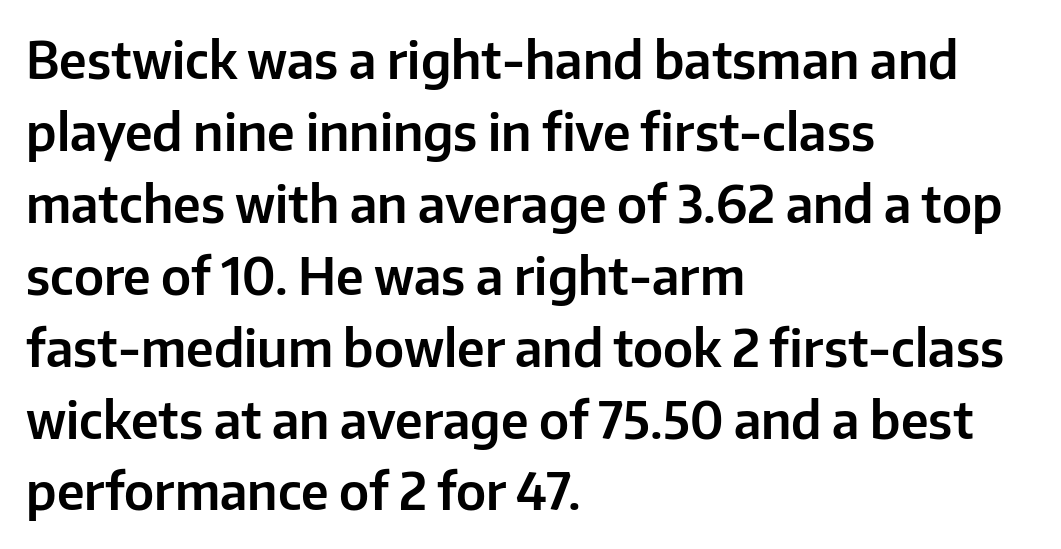
The image shows 51 px sans-serif type, upright; set left-aligned, normal line spacing (1.41x), normal letter spacing, not underlined; low stroke contrast and a medium x-height.
